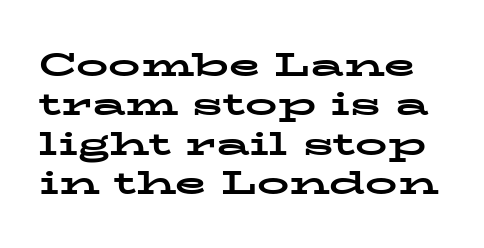
Descender tails drop into unmarked territory. The passage shown has conventional tracking throughout. The passage shown is emphatically bold. These lines are rendered in a variable-pitch font. What kind of face is this? One with serifs.
